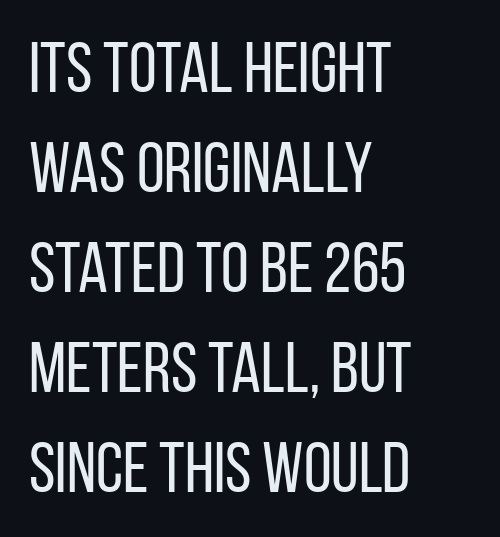
The face used here is proportionally spaced, like ordinary book or web type. The glyphs are unaccompanied by any horizontal stroke below them. Normally led — the rows are evenly, conventionally spaced. No feet cap the strokes, marking this as sans-serif type.
